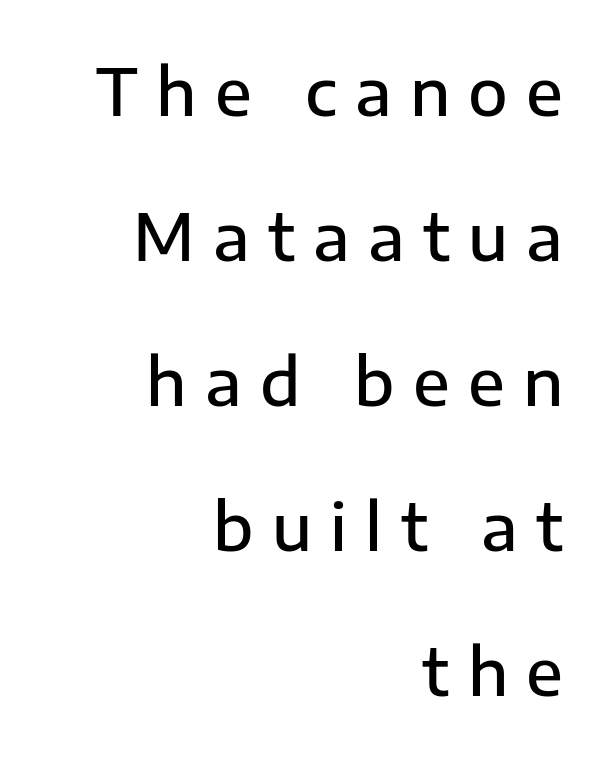
The text block is weighted toward the right margin, trailing off unevenly leftward. Check under the words: just untouched page. Heft: intermediate — a semibold. Honestly, the letter spacing is so wide it's the main thing you notice. No italicization has been applied; the sample stays upright. The designer went with a sans here, leaving each stem footless.
